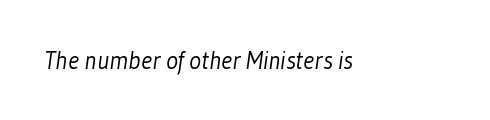
Q: Is the text bold? A: No.
Q: Is the text underlined? A: No.
Q: Is the spacing between letters normal or unusually wide? A: Normal.
